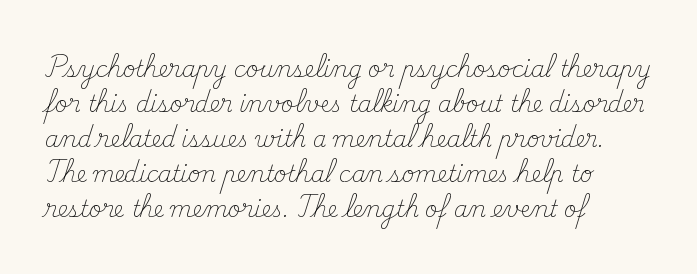
The image shows 22 px text type; set left-aligned, normal line spacing (1.59x), normal letter spacing, not underlined.
